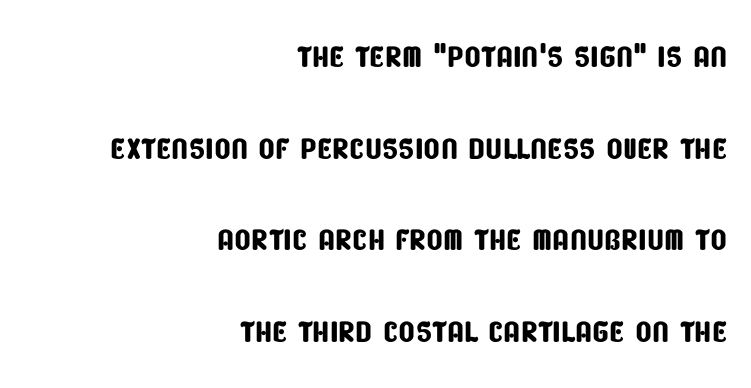
{"serif": "no", "width": "condensed", "stroke_contrast": "low", "x_height": "large", "monospaced": "no", "underline": "no", "align": "right", "line_spacing": "loose", "line_spacing_ratio": 2.13, "letter_spacing": "normal", "letter_spacing_em": 0.0, "glyph_px": 43}
